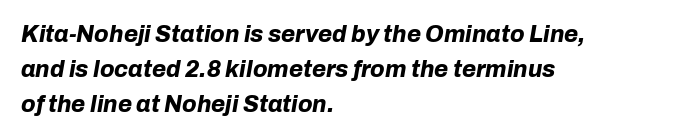
Q: Is the text bold? A: Yes.
Q: Is the text italic (slanted)? A: Yes, it leans right by about 10 degrees.
Q: Is the text underlined? A: No.
Q: How is the paragraph aligned? A: Left-aligned.
Q: Is the spacing between letters normal or unusually wide? A: Normal.
Q: Is the spacing between lines tight, normal or loose? A: Normal.
